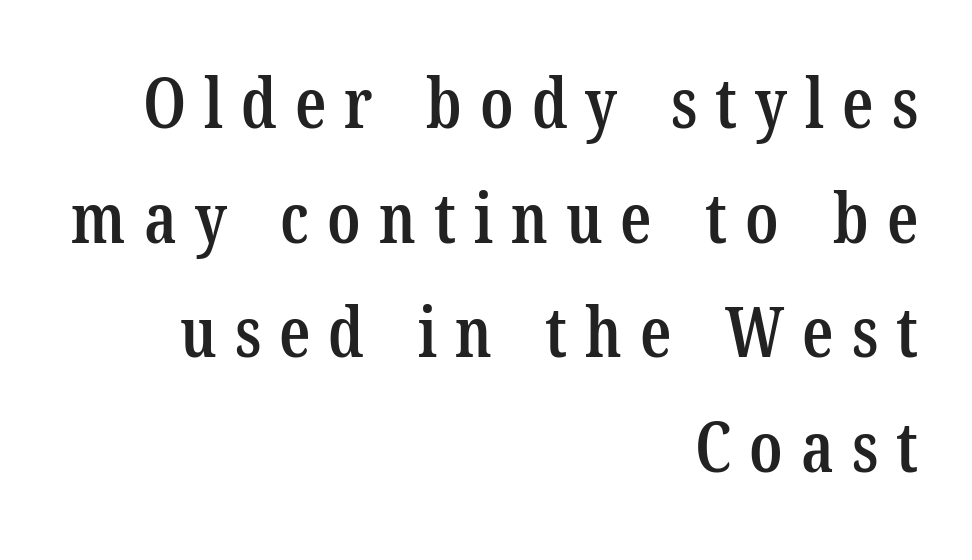
The image shows 69 px semibold, condensed serif type; set right-aligned, normal line spacing (1.66x), unusually wide letter spacing (+0.26 em), not underlined; low stroke contrast and a medium x-height.
